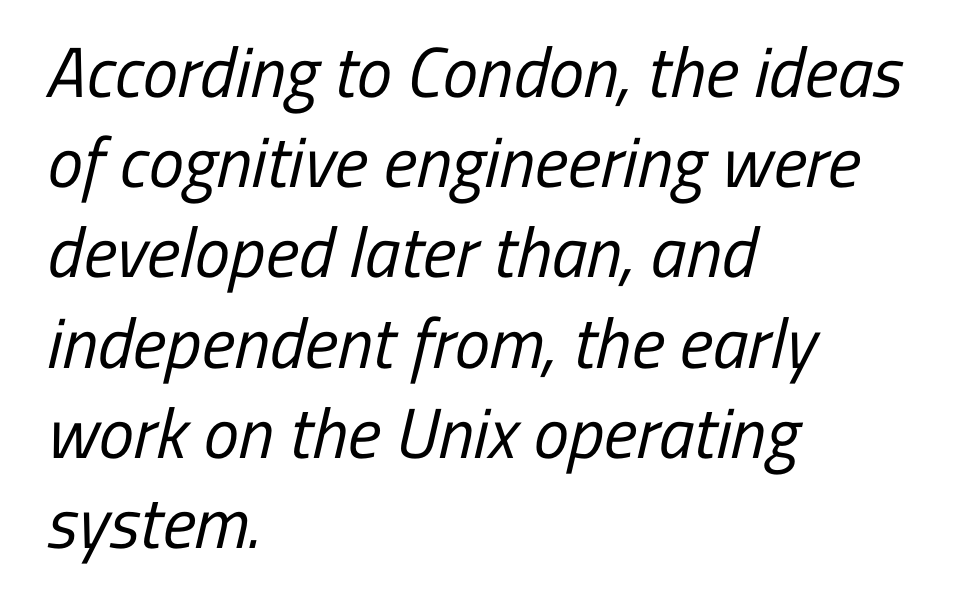
Q: Is the text bold? A: No.
Q: Is the typeface a serif or a sans-serif typeface? A: Sans-serif.
Q: Is the text underlined? A: No.
Q: How is the paragraph aligned? A: Left-aligned.
Q: Is the spacing between letters normal or unusually wide? A: Normal.
Q: Is the spacing between lines tight, normal or loose? A: Normal.
Q: Width (condensed, normal, or wide)? A: Condensed.
Q: Stroke contrast? A: Low.
Q: x-height? A: Medium.
Q: Monospaced? A: No.
